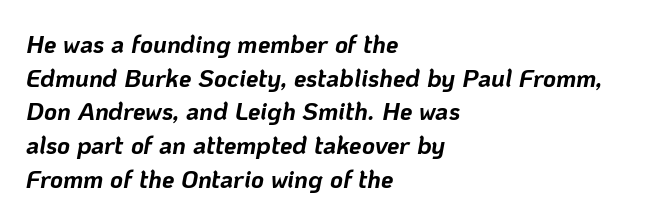
The image shows 25 px bold type, italic (leaning right); set left-aligned, normal line spacing (1.35x), normal letter spacing, not underlined.
